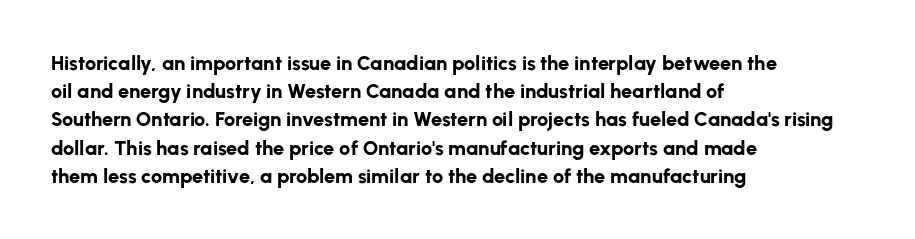
Q: Is the text bold? A: Yes.
Q: Is the text italic (slanted)? A: No, it is upright.
Q: Is the text underlined? A: No.
Q: How is the paragraph aligned? A: Left-aligned.
Q: Is the spacing between letters normal or unusually wide? A: Normal.
Q: Is the spacing between lines tight, normal or loose? A: Normal.
